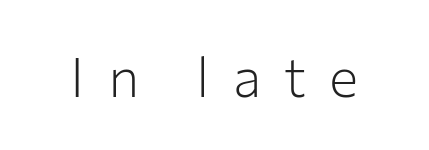
In terms of letterform style, serifs are entirely absent. Rule under the text: the space is simply empty. The letterforms stand isolated, each surrounded by extra space. Ascenders rise straight up at ninety degrees. Counters stay open thanks to moderate or lighter strokes.
